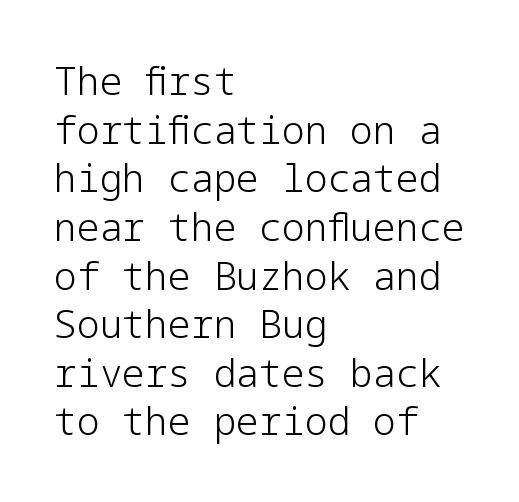
{"serif": "no", "italic": "no", "bold": "no", "weight": "light", "width": "normal", "stroke_contrast": "low", "x_height": "medium", "underline": "no", "align": "left", "line_spacing": "normal", "line_spacing_ratio": 1.28, "letter_spacing": "normal", "letter_spacing_em": 0.0, "glyph_px": 38}
